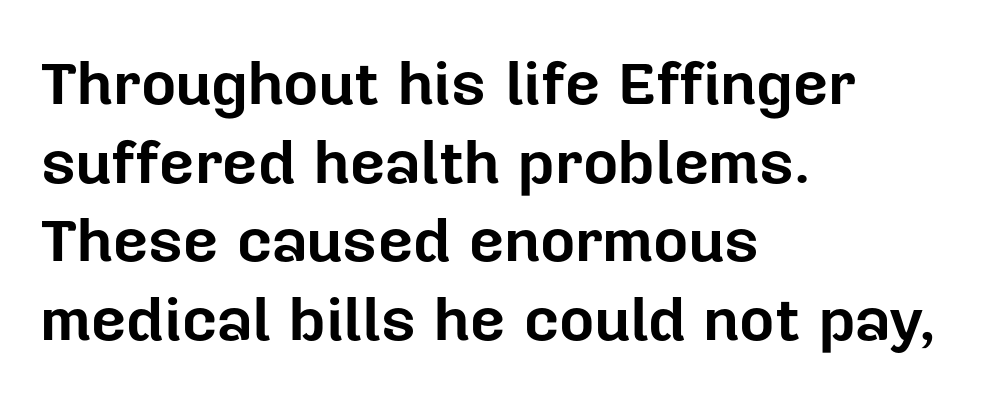
Q: Is the text bold? A: Yes.
Q: Is the text italic (slanted)? A: No, it is upright.
Q: Is the typeface a serif or a sans-serif typeface? A: Sans-serif.
Q: Is the text underlined? A: No.
Q: How is the paragraph aligned? A: Left-aligned.
Q: Is the spacing between letters normal or unusually wide? A: Normal.
Q: Is the spacing between lines tight, normal or loose? A: Normal.
Q: Width (condensed, normal, or wide)? A: Normal.
Q: Stroke contrast? A: Low.
Q: x-height? A: Medium.
Q: Monospaced? A: No.
